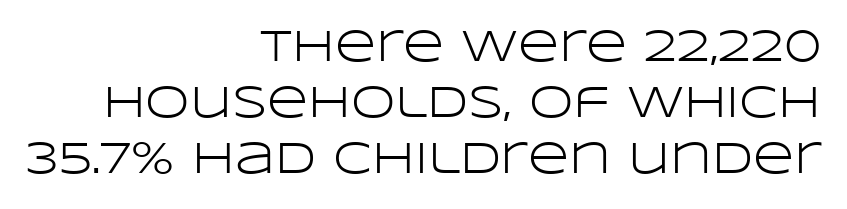
{"serif": "no", "italic": "no", "bold": "no", "weight": "light", "width": "wide", "stroke_contrast": "low", "x_height": "large", "monospaced": "no", "underline": "no", "align": "right", "line_spacing_ratio": 1.24, "letter_spacing": "normal", "letter_spacing_em": 0.0, "glyph_px": 45}
